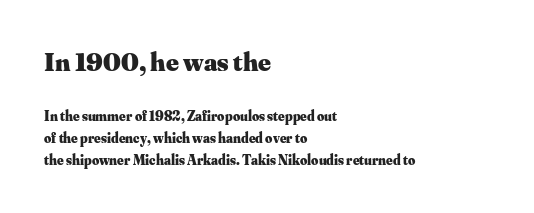
The image shows 27 px bold type, upright; set left-aligned, normal line spacing (1.55x), normal letter spacing, not underlined; the first (top) block is 1.93x larger.
